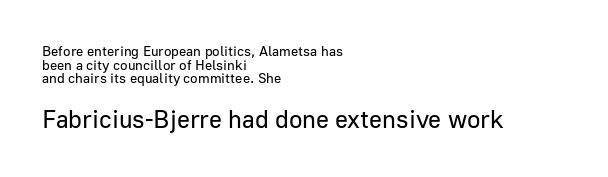
Q: Is the text bold? A: No.
Q: Is the text italic (slanted)? A: No, it is upright.
Q: Is the text underlined? A: No.
Q: How is the paragraph aligned? A: Left-aligned.
Q: Is the spacing between letters normal or unusually wide? A: Normal.
Q: Is the spacing between lines tight, normal or loose? A: Tight.
Q: Which block of text is set in a larger size, the first (top) or the second (bottom)? A: The second (bottom) one.
